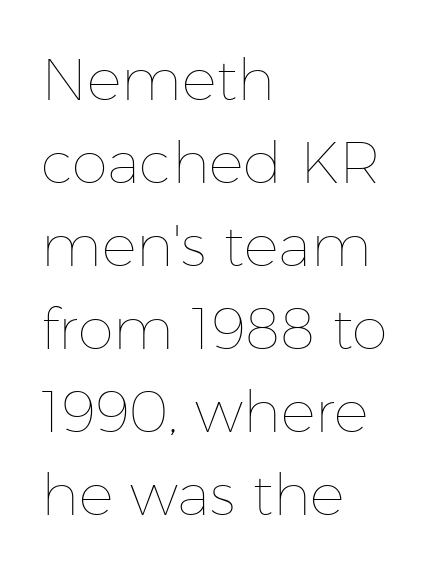
Q: Is the text bold? A: No.
Q: Is the text italic (slanted)? A: No, it is upright.
Q: Is the text underlined? A: No.
Q: How is the paragraph aligned? A: Left-aligned.
Q: Is the spacing between letters normal or unusually wide? A: Normal.
Q: Is the spacing between lines tight, normal or loose? A: Normal.
Q: Width (condensed, normal, or wide)? A: Normal.
Q: Stroke contrast? A: Low.
Q: x-height? A: Medium.
Q: Monospaced? A: No.
